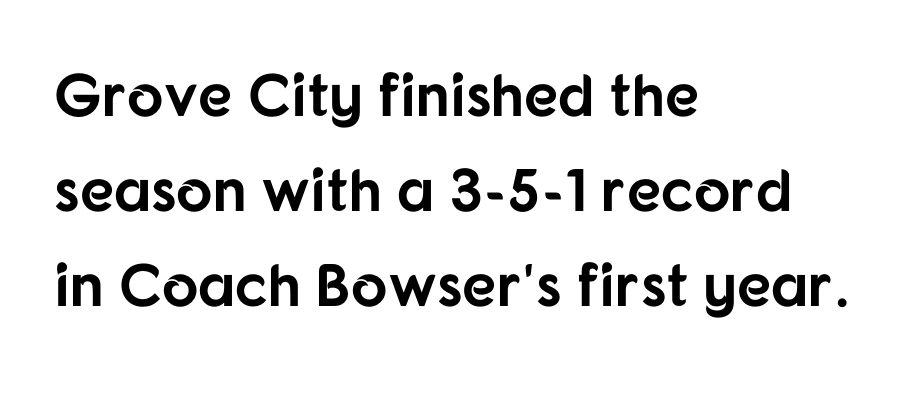
Short note: letters normally spaced. These lines sit exactly where default settings would place them. This is the regular roman posture of the typeface. The face used here is proportionally spaced, like ordinary book or web type. Nope, no serifs anywhere on these letters.
